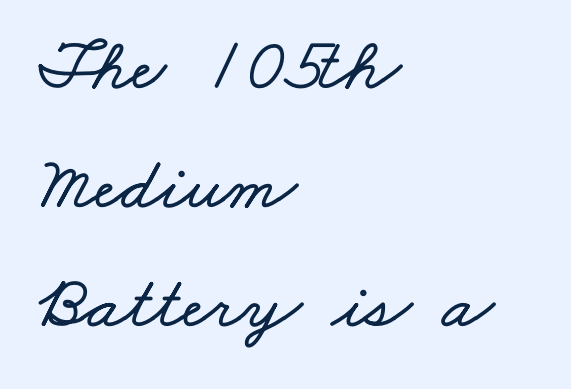
{"width": "wide", "stroke_contrast": "low", "x_height": "small", "monospaced": "no", "underline": "no", "align": "left", "line_spacing": "normal", "line_spacing_ratio": 1.59, "letter_spacing": "normal", "letter_spacing_em": 0.0, "glyph_px": 75}
